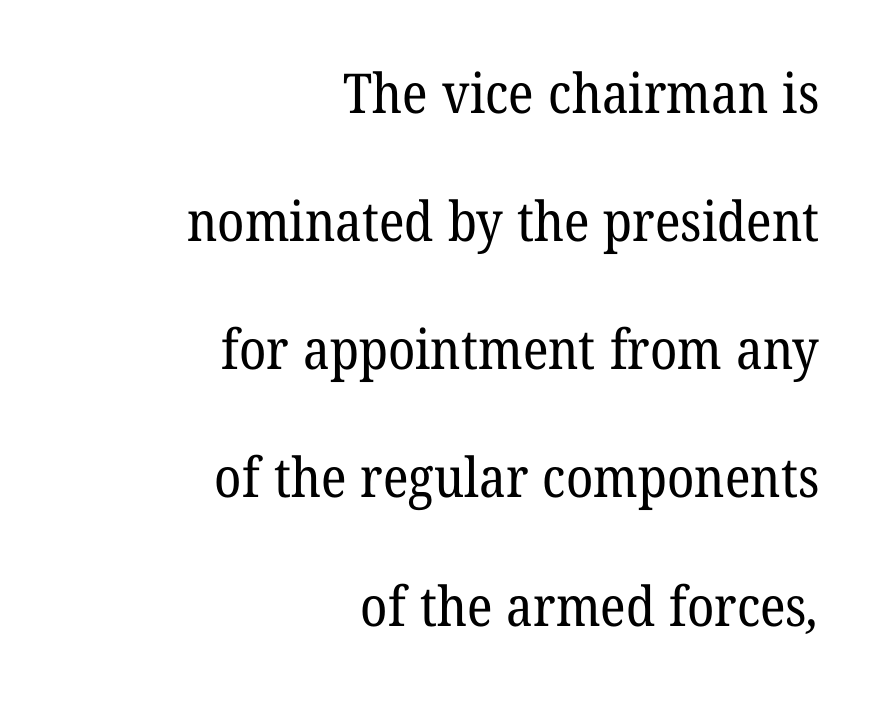
Q: Is the text bold? A: No.
Q: Is the typeface a serif or a sans-serif typeface? A: Serif.
Q: Is the text underlined? A: No.
Q: How is the paragraph aligned? A: Right-aligned.
Q: Is the spacing between letters normal or unusually wide? A: Normal.
Q: Is the spacing between lines tight, normal or loose? A: Loose.
Q: Width (condensed, normal, or wide)? A: Normal.
Q: Stroke contrast? A: Low.
Q: x-height? A: Medium.
Q: Monospaced? A: No.
